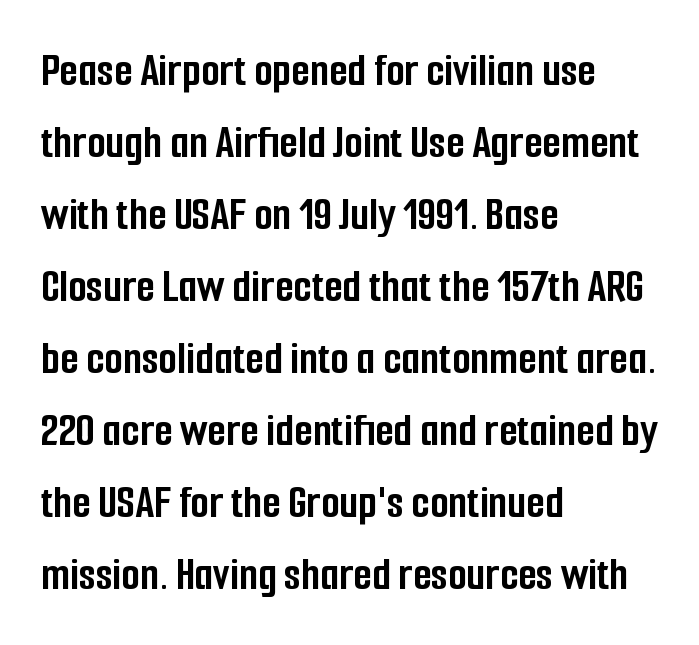
Q: Is the text bold? A: Yes.
Q: Is the text italic (slanted)? A: No, it is upright.
Q: Is the typeface a serif or a sans-serif typeface? A: Sans-serif.
Q: Is the text underlined? A: No.
Q: How is the paragraph aligned? A: Left-aligned.
Q: Is the spacing between letters normal or unusually wide? A: Normal.
Q: Is the spacing between lines tight, normal or loose? A: Normal.
Q: Width (condensed, normal, or wide)? A: Condensed.
Q: Stroke contrast? A: Low.
Q: x-height? A: Medium.
Q: Monospaced? A: No.
